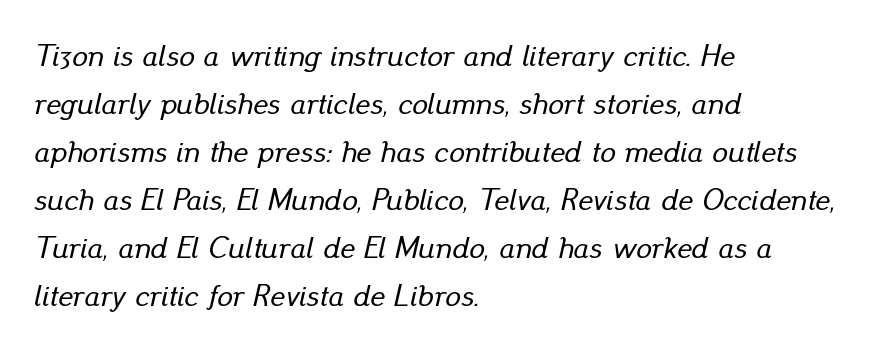
Q: Is the text italic (slanted)? A: Yes, it leans right by about 13 degrees.
Q: Is the text underlined? A: No.
Q: How is the paragraph aligned? A: Left-aligned.
Q: Is the spacing between letters normal or unusually wide? A: Normal.
Q: Is the spacing between lines tight, normal or loose? A: Normal.
Q: Width (condensed, normal, or wide)? A: Normal.
Q: Stroke contrast? A: Low.
Q: x-height? A: Small.
Q: Monospaced? A: No.
